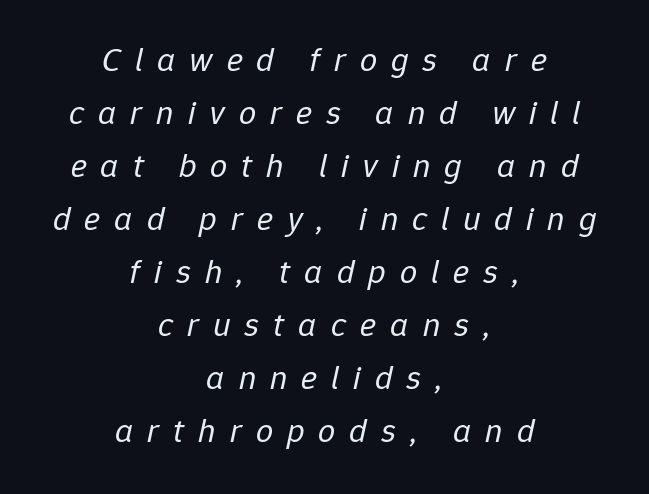
Varying glyph widths throughout — classic text-font behaviour. Any mark beneath the type? The region is blank. The strokes are not fattened; the text isn't bold. Tracking here is generous; glyphs stand well apart from one another. Vertical spacing — default.
